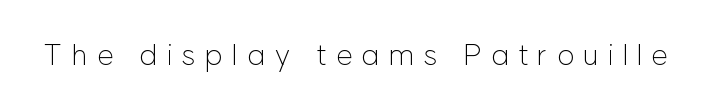
{"serif": "no", "italic": "no", "bold": "no", "weight": "light", "width": "normal", "stroke_contrast": "low", "x_height": "medium", "monospaced": "no", "underline": "no", "letter_spacing": "wide", "letter_spacing_em": 0.31, "glyph_px": 30}
